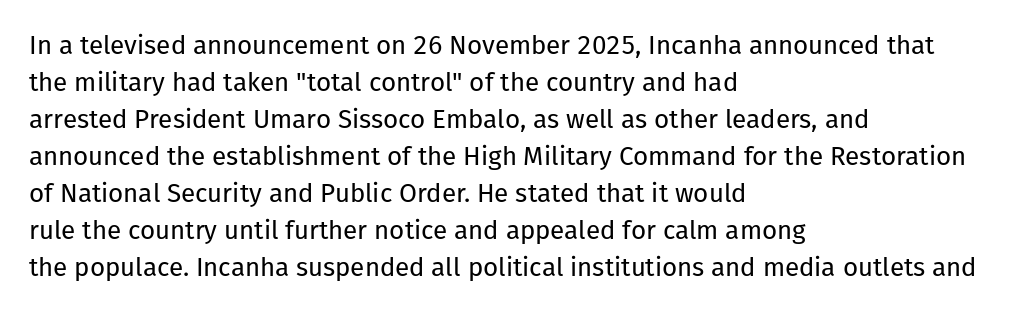
The image shows 26 px text type, upright; set left-aligned, normal line spacing (1.42x), normal letter spacing, not underlined.
